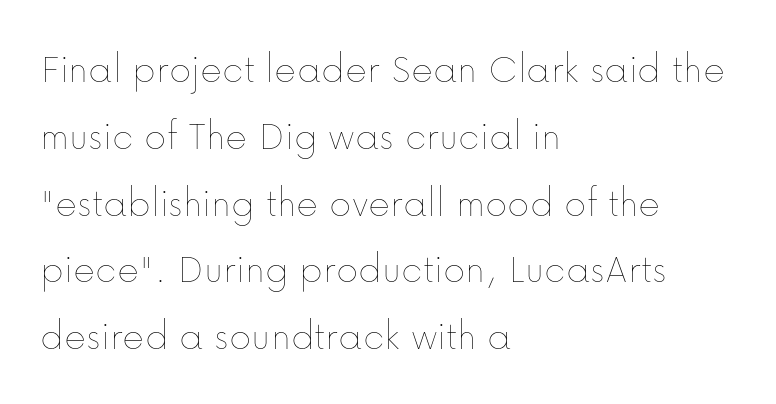
{"italic": "no", "bold": "no", "weight": "thin", "width": "normal", "stroke_contrast": "low", "x_height": "medium", "monospaced": "no", "underline": "no", "align": "left", "line_spacing": "normal", "line_spacing_ratio": 1.59, "letter_spacing": "normal", "letter_spacing_em": 0.0, "glyph_px": 42}
